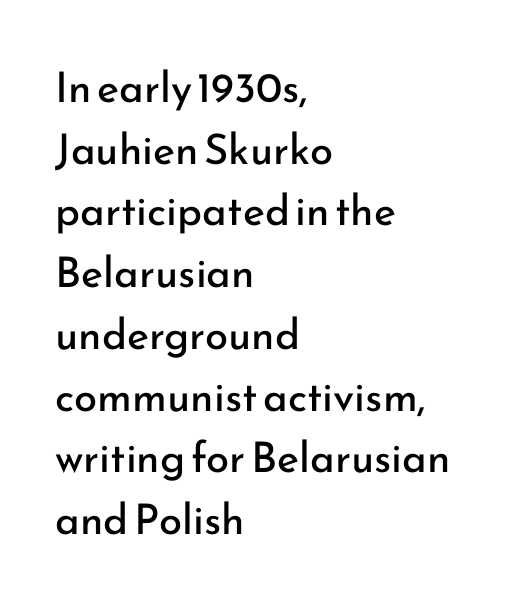
The image shows 42 px regular-weight sans-serif type, upright; set left-aligned, normal line spacing (1.47x), normal letter spacing, not underlined; low stroke contrast and a small x-height.
